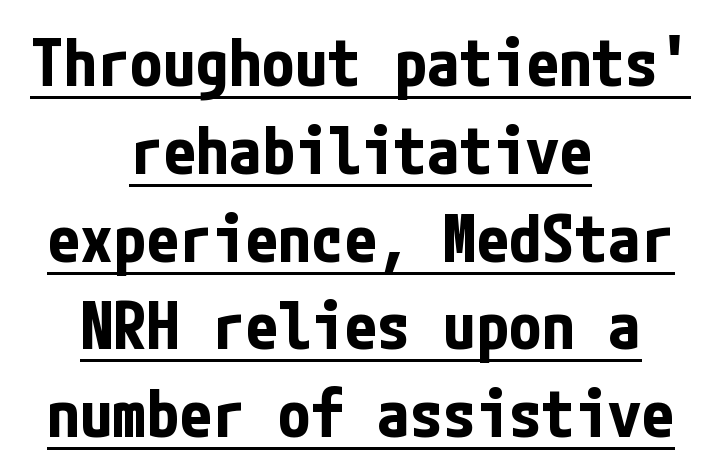
The image shows 66 px bold, condensed sans-serif type, upright; set centered, normal line spacing (1.33x), normal letter spacing, underlined; low stroke contrast and a medium x-height.
